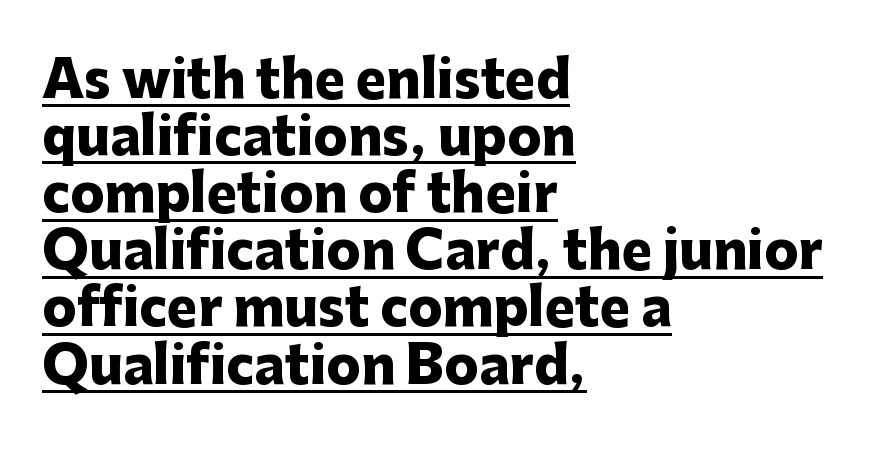
Underlining? Definitely there. Notice how the stems are strictly vertical — no italics here. The face used here is a sans, in the tradition of grotesques and geometrics. The leading is snug, giving the passage a crowded texture. Students, this is bold: see how much ink each stroke carries.
